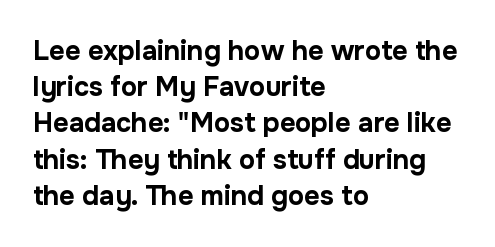
Does the weight exceed regular? Yes, all the way to bold. Inter-character spacing is left at the font's built-in metrics. If you drew a ruler down the left edge, every line would touch it. Only glyphs here, with clear space below each row. This sample keeps an unexceptional amount of space between lines.
